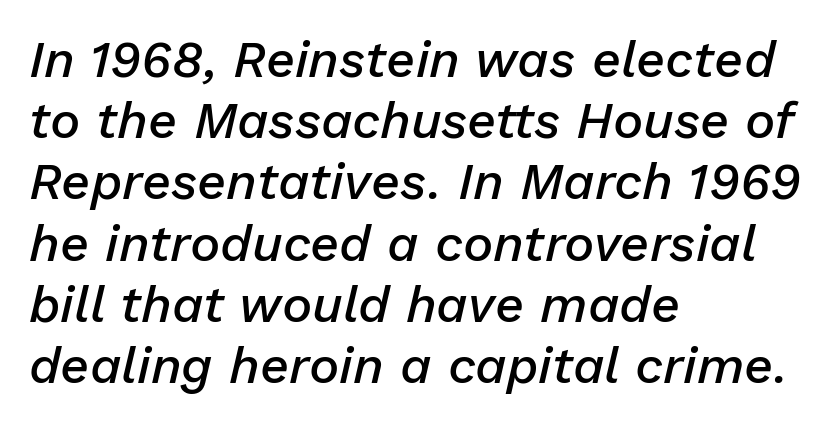
The image shows 51 px semibold type, italic (leaning right); set left-aligned, line spacing 1.2x, normal letter spacing, not underlined; low stroke contrast and a medium x-height.
